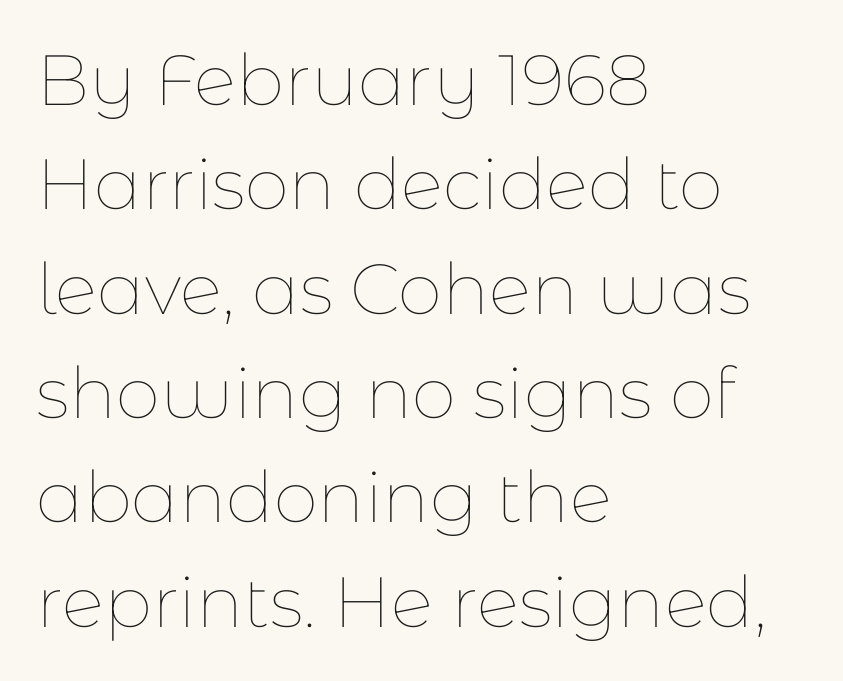
{"italic": "no", "bold": "no", "weight": "thin", "width": "normal", "stroke_contrast": "low", "x_height": "medium", "monospaced": "no", "underline": "no", "align": "left", "line_spacing": "normal", "line_spacing_ratio": 1.47, "letter_spacing": "normal", "letter_spacing_em": 0.0, "glyph_px": 71}
